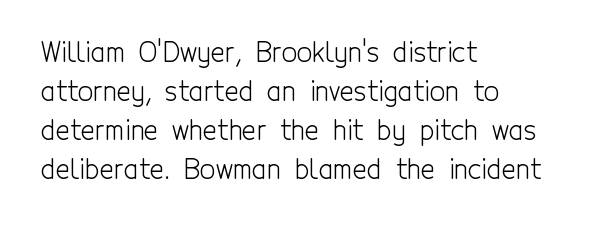
{"italic": "no", "bold": "no", "underline": "no", "align": "left", "line_spacing": "normal", "line_spacing_ratio": 1.45, "letter_spacing": "normal", "letter_spacing_em": 0.0, "glyph_px": 27}
